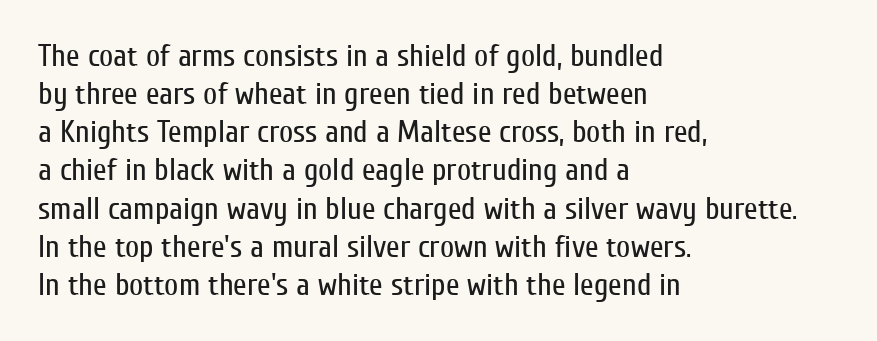
The specimen reads as upright at a glance. Each row of text sits above clean, open space. Tracking value appears to be zero — textbook default spacing. The font is comparable to plain body text, perhaps lighter.
